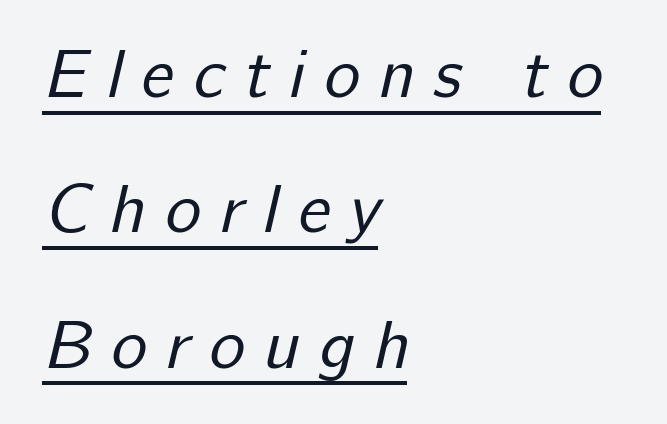
Regarding serifs, this sample does without them. The font sits on the lighter half of the weight spectrum, regular included. A typesetter would call this heavily tracked-out type. Is this a fixed-width face? No — the glyphs have proportional, varying widths. The designer dialed line spacing up above the default.
